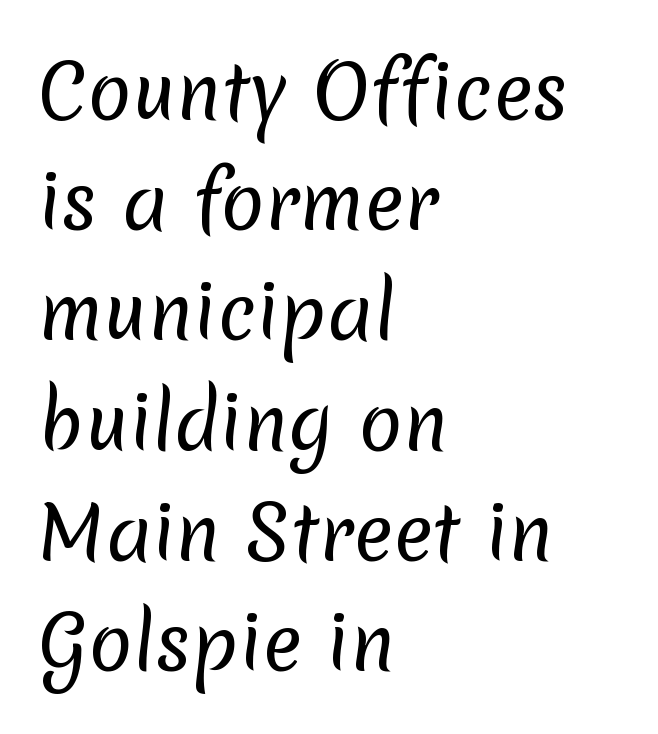
{"serif": "no", "bold": "no", "weight": "regular", "width": "normal", "stroke_contrast": "low", "x_height": "medium", "monospaced": "no", "underline": "no", "align": "left", "line_spacing": "normal", "line_spacing_ratio": 1.51, "letter_spacing": "normal", "letter_spacing_em": 0.0, "glyph_px": 73}
